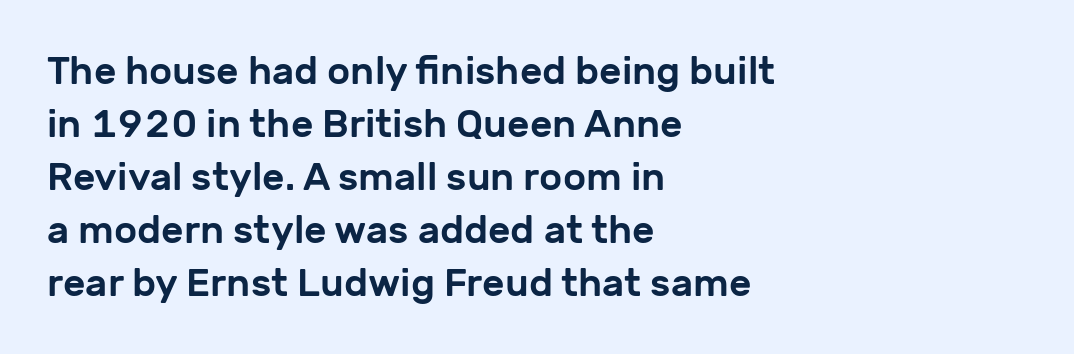
The image shows 39 px sans-serif type, upright; set left-aligned, normal line spacing (1.36x), normal letter spacing, not underlined; low stroke contrast and a medium x-height.
